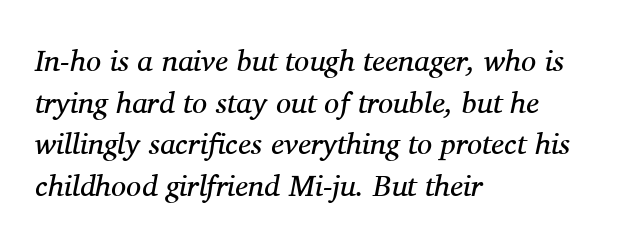
Q: Is the text bold? A: No.
Q: Is the text italic (slanted)? A: Yes, it leans right by about 11 degrees.
Q: Is the typeface a serif or a sans-serif typeface? A: Serif.
Q: Is the text underlined? A: No.
Q: How is the paragraph aligned? A: Left-aligned.
Q: Is the spacing between letters normal or unusually wide? A: Normal.
Q: Is the spacing between lines tight, normal or loose? A: Normal.
Q: Width (condensed, normal, or wide)? A: Normal.
Q: Stroke contrast? A: Medium.
Q: x-height? A: Medium.
Q: Monospaced? A: No.
